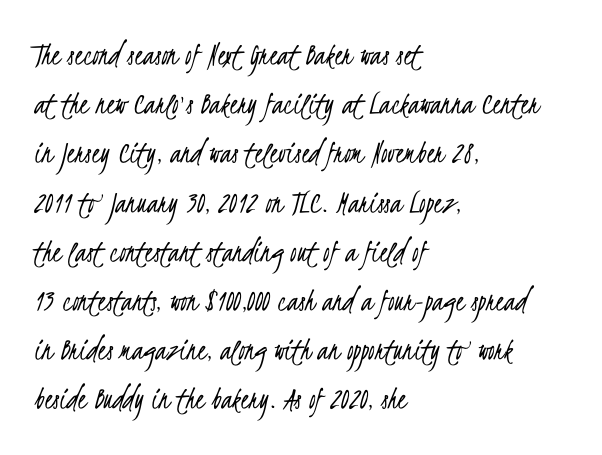
{"serif": "no", "bold": "no", "weight": "light", "width": "condensed", "stroke_contrast": "low", "x_height": "small", "monospaced": "no", "underline": "no", "align": "left", "line_spacing": "normal", "line_spacing_ratio": 1.49, "letter_spacing": "normal", "letter_spacing_em": 0.0, "glyph_px": 33}
